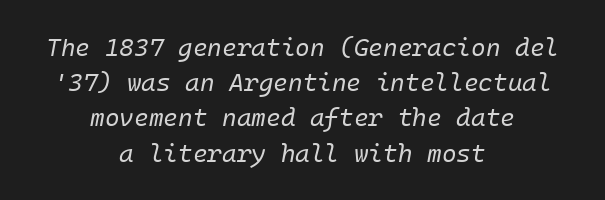
Line spacing here is normal. Designer's note — italics engaged. The strokes are not fattened; the text isn't bold. Here the glyphs are tracked normally, forming tight word shapes. Line starts and ends both wander, symmetrically. Has an underline been added? It has not.
